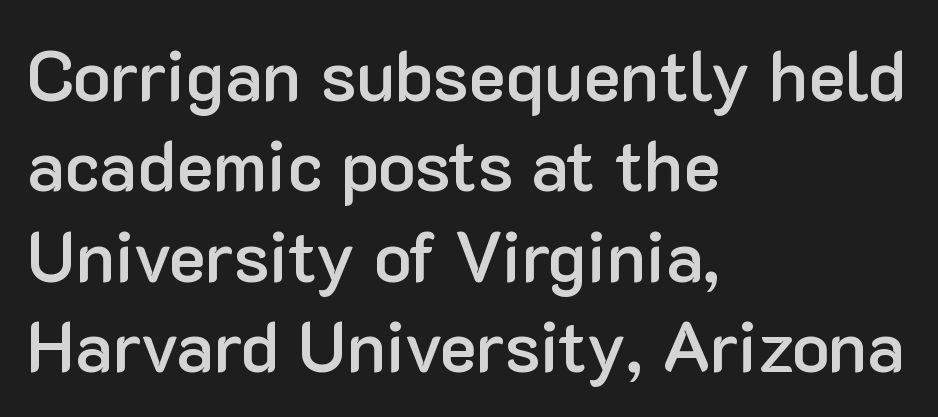
The image shows 70 px semibold sans-serif type, upright; set left-aligned, normal line spacing (1.29x), normal letter spacing, not underlined; low stroke contrast and a medium x-height.
